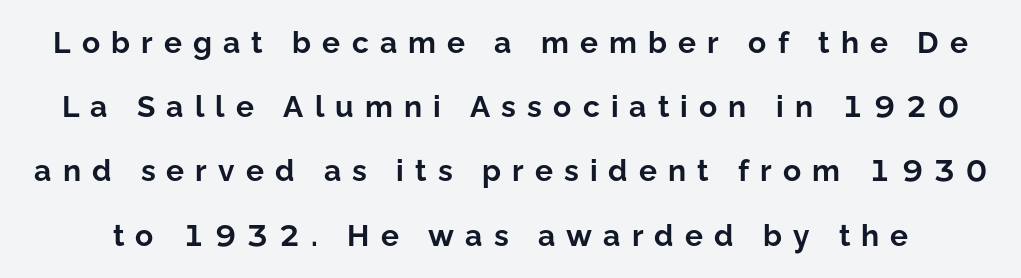
The image shows 30 px bold sans-serif type, upright; set loose line spacing (2.14x), unusually wide letter spacing (+0.37 em), not underlined; low stroke contrast and a medium x-height.
